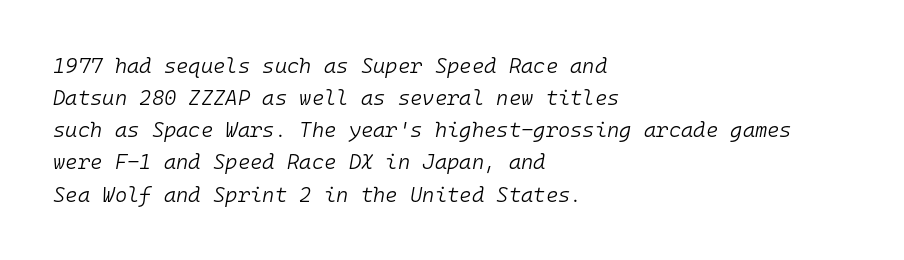
{"italic": "yes", "lean": "right", "slant_degrees": 10, "bold": "no", "underline": "no", "align": "left", "line_spacing": "normal", "line_spacing_ratio": 1.53, "letter_spacing": "normal", "letter_spacing_em": 0.0, "glyph_px": 21}
